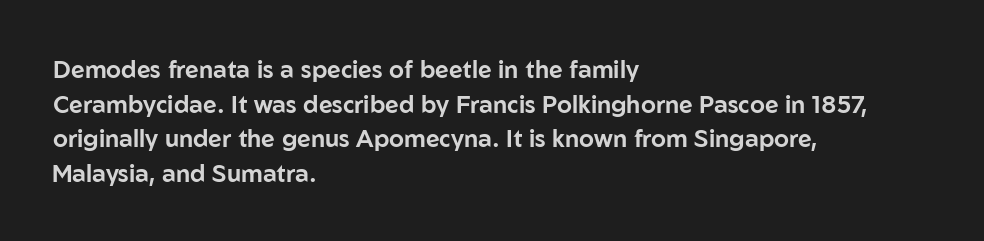
The compositor pushed each line to the left boundary. Compared with typical paragraphs, the rows here are spaced about the same. Here the glyphs are tracked normally, forming tight word shapes. Check the space under the baseline: it is left empty. You can tell it's not italic because the verticals are truly vertical.
